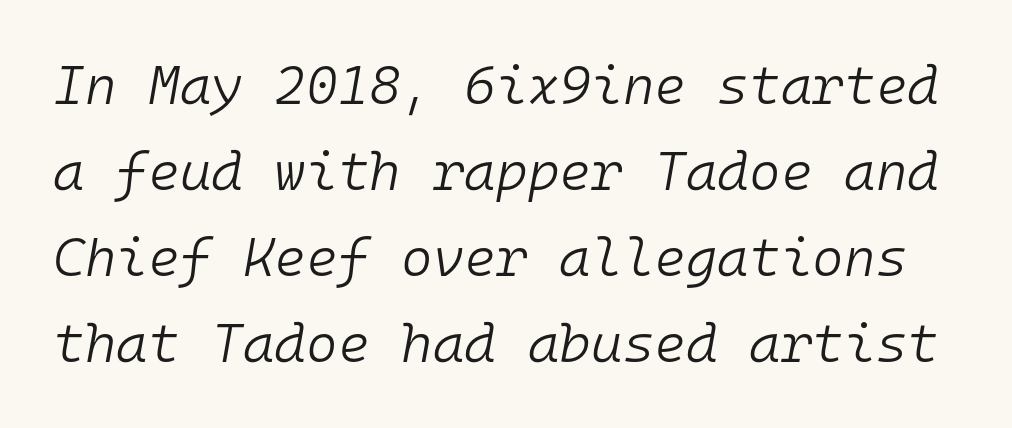
Is the stroke heavy? The answer is a plain regular-or-lighter. Each letter, wide or thin by design, is forced into the same width here. Just letters on the line, the space beneath them empty. Yep, that's italic — everything's leaning. Leading: standard. Compared with typical body copy, the letter spacing here is the same.
